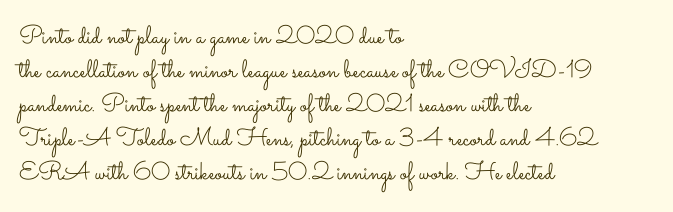
{"bold": "no", "underline": "no", "align": "left", "line_spacing": "normal", "line_spacing_ratio": 1.36, "letter_spacing": "normal", "letter_spacing_em": 0.0, "glyph_px": 25}
